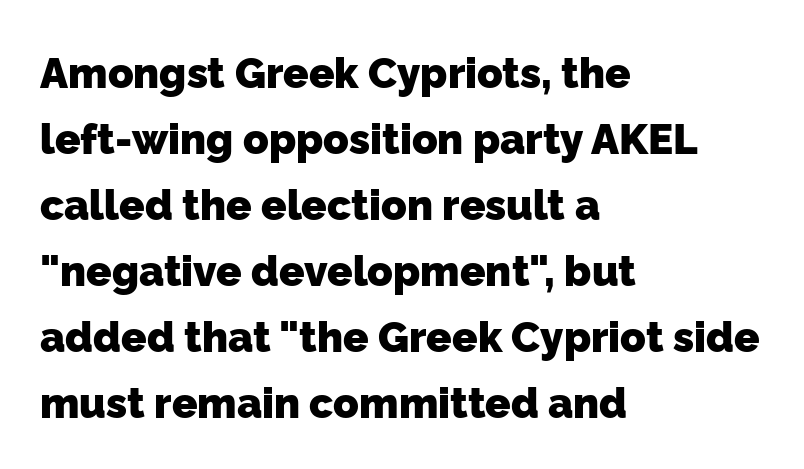
Q: Is the text bold? A: Yes.
Q: Is the typeface a serif or a sans-serif typeface? A: Sans-serif.
Q: Is the text underlined? A: No.
Q: How is the paragraph aligned? A: Left-aligned.
Q: Is the spacing between letters normal or unusually wide? A: Normal.
Q: Is the spacing between lines tight, normal or loose? A: Normal.
Q: Width (condensed, normal, or wide)? A: Normal.
Q: Stroke contrast? A: Low.
Q: x-height? A: Medium.
Q: Monospaced? A: No.
